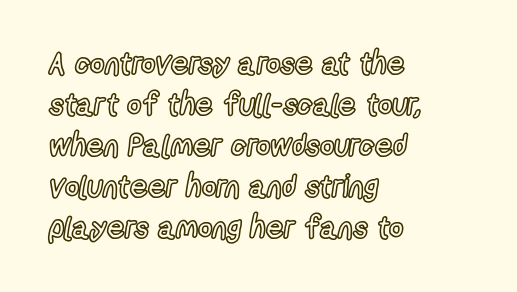
The image shows 31 px condensed type; set left-aligned, normal line spacing (1.32x), normal letter spacing, not underlined; a medium x-height.
